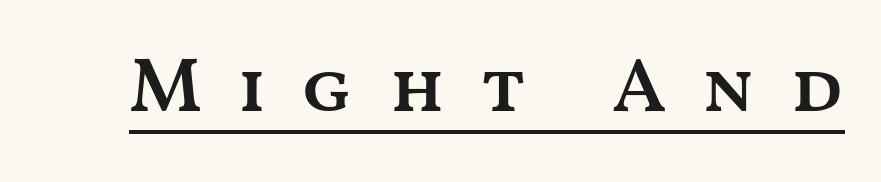
The image shows 77 px semibold, wide type, upright; set unusually wide letter spacing (+0.45 em), underlined; medium stroke contrast and a medium x-height.
